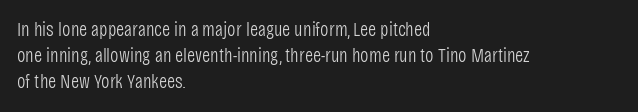
{"italic": "no", "bold": "no", "underline": "no", "align": "left", "line_spacing": "normal", "line_spacing_ratio": 1.31, "letter_spacing": "normal", "letter_spacing_em": 0.0, "glyph_px": 20}
